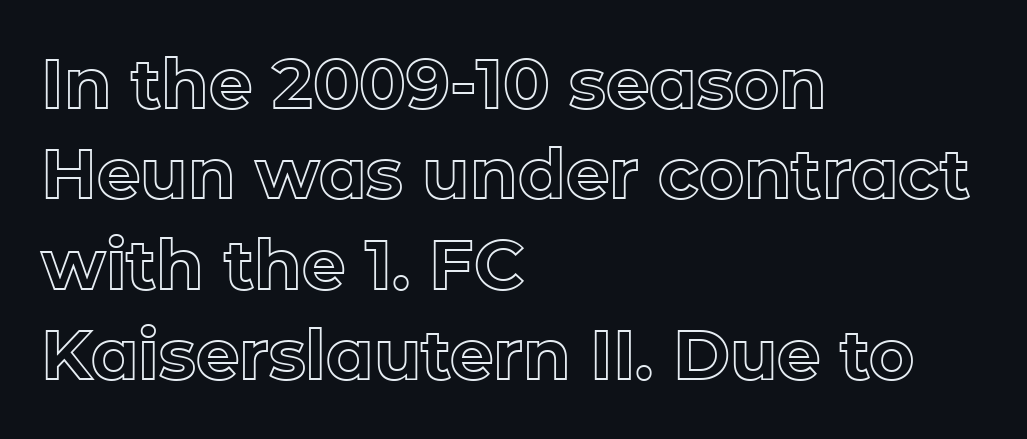
The image shows 69 px text type, upright; set left-aligned, normal line spacing (1.31x), normal letter spacing, not underlined; a medium x-height.
